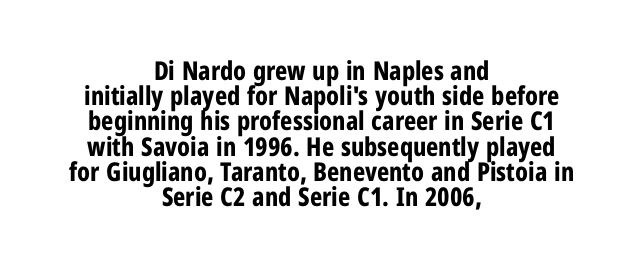
What weight is shown? A full bold with thick strokes. The letterforms sit shoulder to shoulder at normal distance. When letters stand straight like this, we call the style roman or upright. Visually the block forms a symmetrical silhouette, jagged on both flanks. Interline gaps are noticeably narrow in this sample. The string is rendered with underlining switched off.
